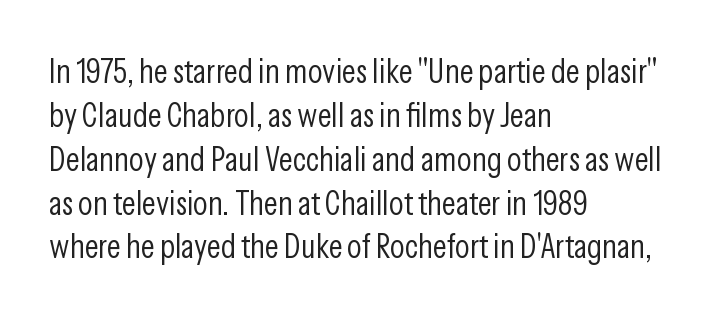
Posture: vertical. This sample is left-justified, so line endings fall wherever the words run out. The line texture is even and compact thanks to regular tracking. The type family on display is of the sans-serif kind. These lines are rendered in a variable-pitch font. Nothing heavy about these letters — not bold at all.
